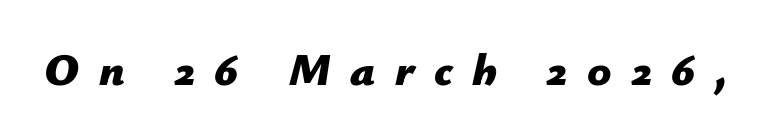
Q: Is the text bold? A: Yes.
Q: Is the text italic (slanted)? A: Yes, it leans right by about 12 degrees.
Q: Is the text underlined? A: No.
Q: Is the spacing between letters normal or unusually wide? A: Unusually wide.
Q: Width (condensed, normal, or wide)? A: Normal.
Q: Stroke contrast? A: Low.
Q: x-height? A: Medium.
Q: Monospaced? A: No.
